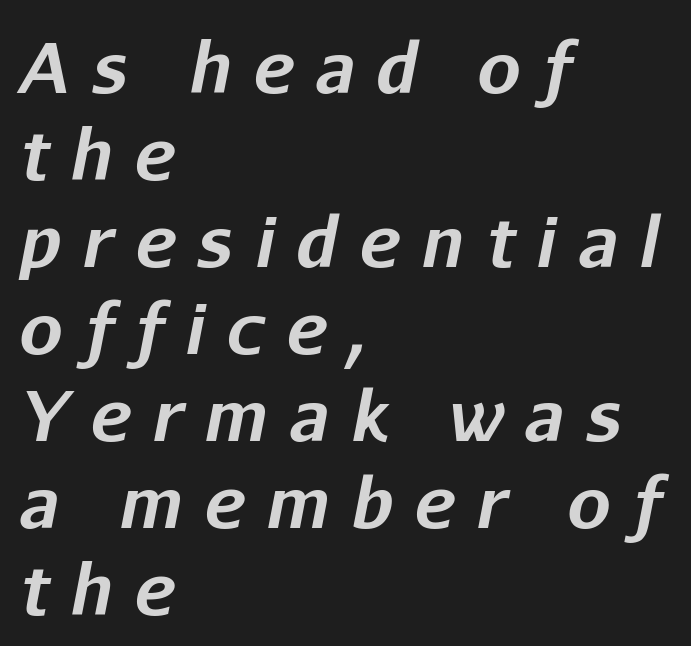
The image shows 69 px bold type, italic (leaning right); set left-aligned, normal line spacing (1.26x), unusually wide letter spacing (+0.31 em), not underlined; low stroke contrast and a medium x-height.
